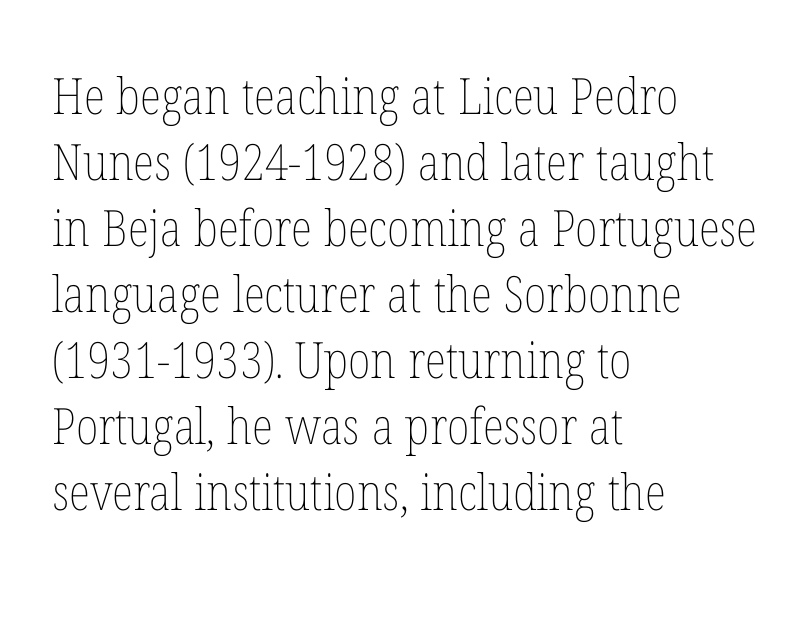
Stem width sits at or under what a default text font uses. Each letter keeps its own natural width here, so spacing adapts to shape. The gaps between neighbouring characters are ordinary and unremarkable. This is the regular roman posture of the typeface. The lines are quadded left. Notice how descenders clear the ascenders below comfortably — that's standard leading.
